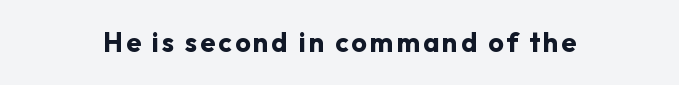
Q: Is the text bold? A: Yes.
Q: Is the text italic (slanted)? A: No, it is upright.
Q: Is the text underlined? A: No.
